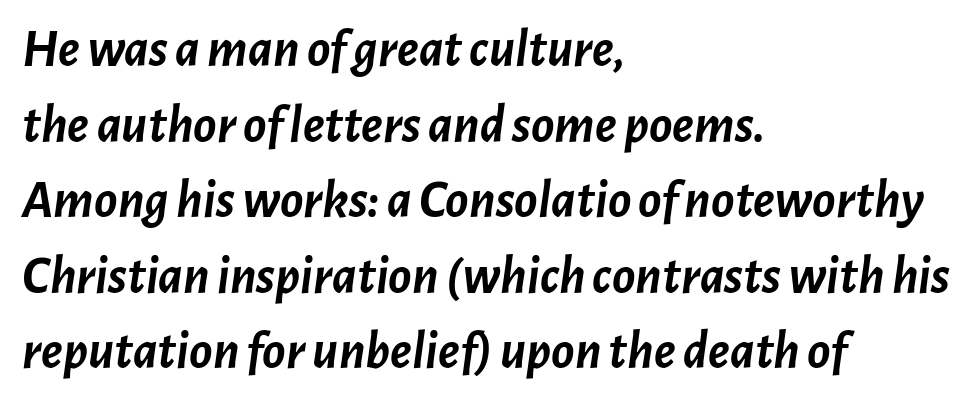
{"italic": "yes", "lean": "right", "slant_degrees": 7, "bold": "yes", "weight": "semibold", "width": "normal", "stroke_contrast": "low", "x_height": "medium", "monospaced": "no", "underline": "no", "align": "left", "line_spacing": "normal", "line_spacing_ratio": 1.4, "letter_spacing": "normal", "letter_spacing_em": 0.0, "glyph_px": 54}
